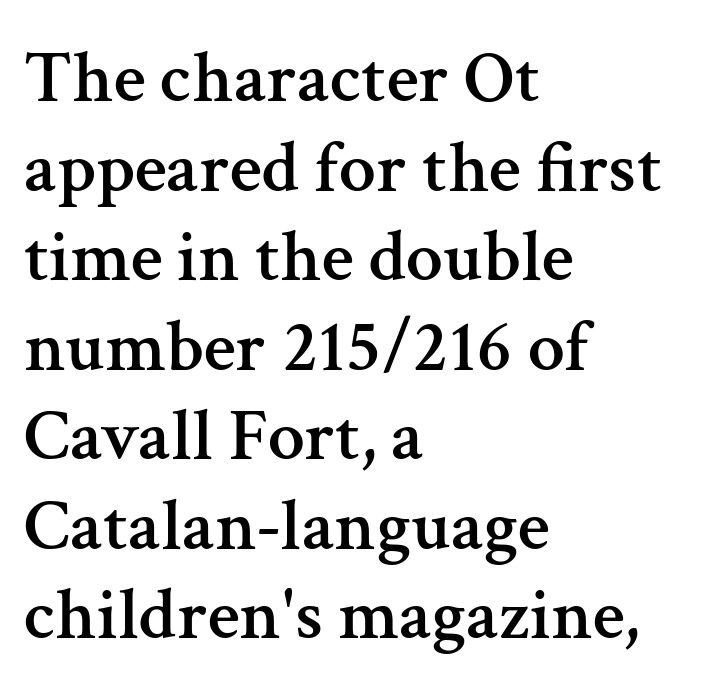
Q: Is the text italic (slanted)? A: No, it is upright.
Q: Is the typeface a serif or a sans-serif typeface? A: Serif.
Q: Is the text underlined? A: No.
Q: How is the paragraph aligned? A: Left-aligned.
Q: Is the spacing between letters normal or unusually wide? A: Normal.
Q: Width (condensed, normal, or wide)? A: Normal.
Q: Stroke contrast? A: Medium.
Q: x-height? A: Medium.
Q: Monospaced? A: No.
